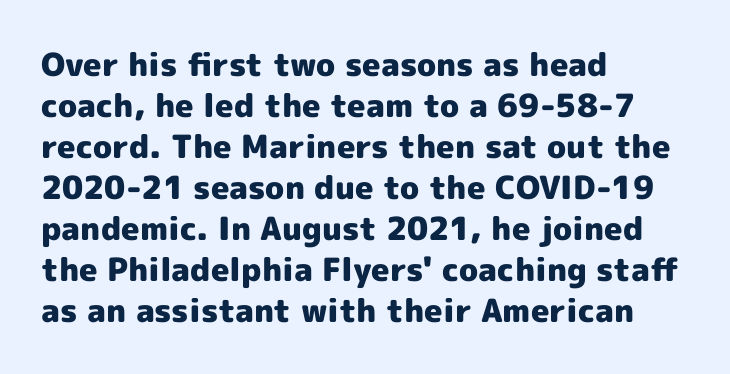
The image shows 32 px heavy sans-serif type, upright; set left-aligned, normal line spacing (1.28x), normal letter spacing, not underlined; a medium x-height.
